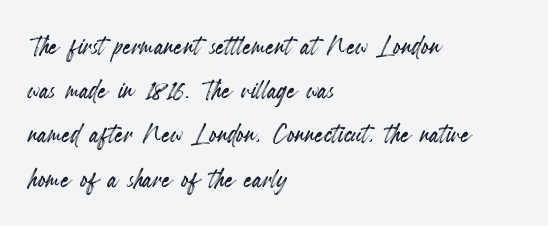
{"width": "condensed", "x_height": "small", "monospaced": "no", "underline": "no", "align": "left", "line_spacing": "normal", "line_spacing_ratio": 1.3, "letter_spacing": "normal", "letter_spacing_em": 0.0, "glyph_px": 34}
